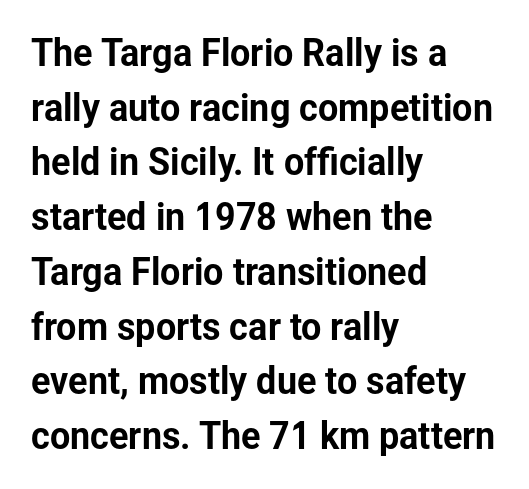
{"serif": "no", "italic": "no", "width": "normal", "stroke_contrast": "low", "x_height": "medium", "monospaced": "no", "underline": "no", "align": "left", "line_spacing": "normal", "line_spacing_ratio": 1.52, "letter_spacing": "normal", "letter_spacing_em": 0.0, "glyph_px": 36}
